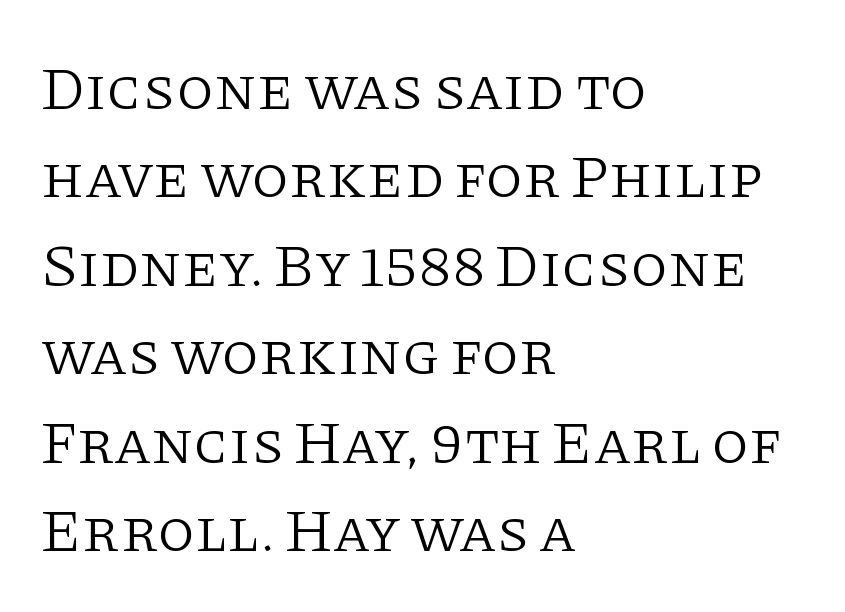
{"serif": "yes", "italic": "no", "bold": "no", "weight": "light", "width": "normal", "stroke_contrast": "low", "x_height": "large", "monospaced": "no", "underline": "no", "align": "left", "line_spacing": "normal", "line_spacing_ratio": 1.45, "letter_spacing": "normal", "letter_spacing_em": 0.0, "glyph_px": 61}
